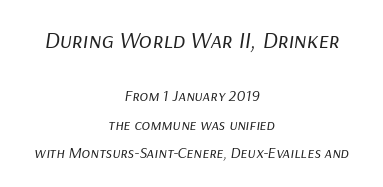
{"italic": "yes", "lean": "right", "slant_degrees": 9, "bold": "no", "underline": "no", "align": "center", "line_spacing_ratio": 1.76, "letter_spacing": "normal", "letter_spacing_em": 0.0, "larger_block": "first", "size_ratio": 1.5, "glyph_px": 24}
